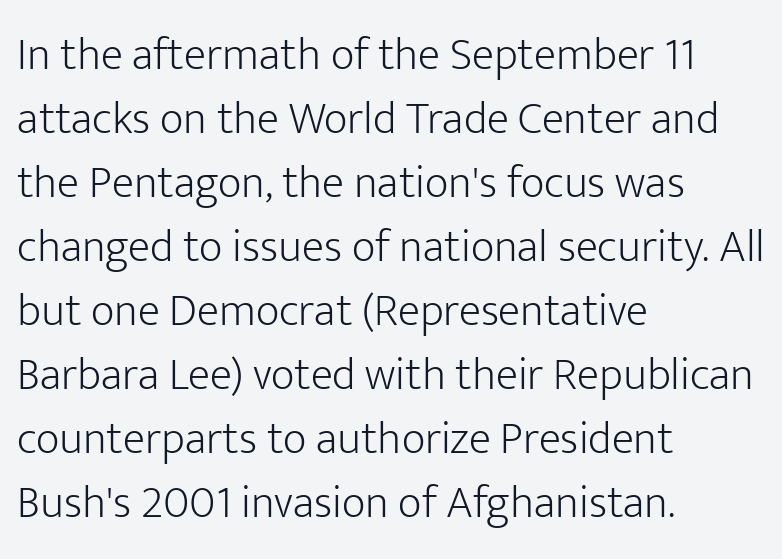
{"serif": "no", "italic": "no", "bold": "no", "weight": "light", "width": "normal", "stroke_contrast": "low", "x_height": "medium", "monospaced": "no", "underline": "no", "align": "left", "line_spacing": "normal", "line_spacing_ratio": 1.39, "letter_spacing": "normal", "letter_spacing_em": 0.0, "glyph_px": 46}
